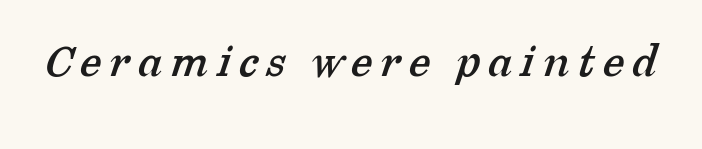
The image shows 49 px serif type; set not underlined; low stroke contrast and a medium x-height.
